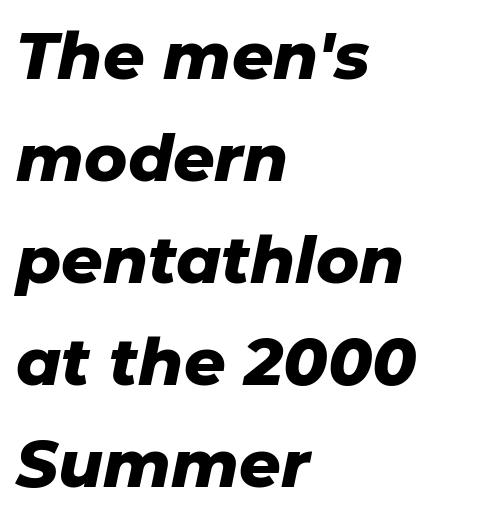
{"italic": "yes", "lean": "right", "slant_degrees": 11, "bold": "yes", "weight": "heavy", "width": "normal", "stroke_contrast": "low", "x_height": "medium", "monospaced": "no", "underline": "no", "align": "left", "line_spacing": "normal", "line_spacing_ratio": 1.57, "letter_spacing": "normal", "letter_spacing_em": 0.0, "glyph_px": 65}
